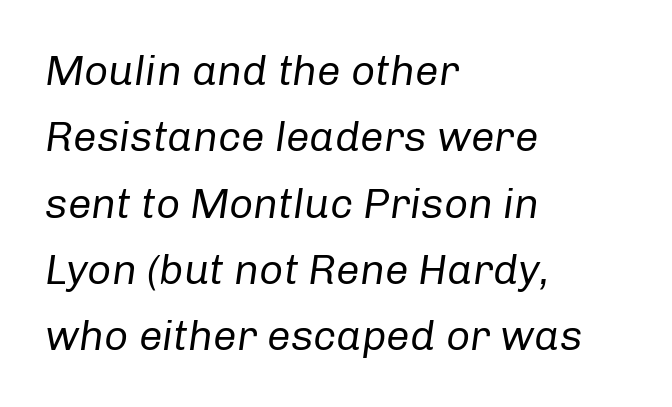
The rag falls on the right side of this text block. Looks like regular typesetting: each glyph gets only the width it needs. Nobody touched the tracking dial on this one. These lines were composed using italics. Each row of text sits above clean, open space.
